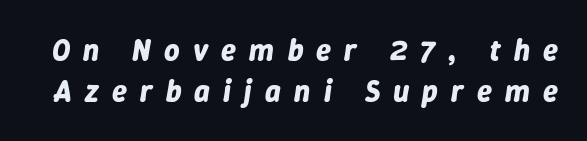
Type without underlining. Every letter is thick-stroked: bold, no question. Normally led — the rows are evenly, conventionally spaced. Tracking value appears strongly positive — letters spread wide.
